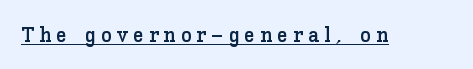
Q: Is the text italic (slanted)? A: No, it is upright.
Q: Is the text underlined? A: Yes.
Q: Is the spacing between letters normal or unusually wide? A: Unusually wide.
